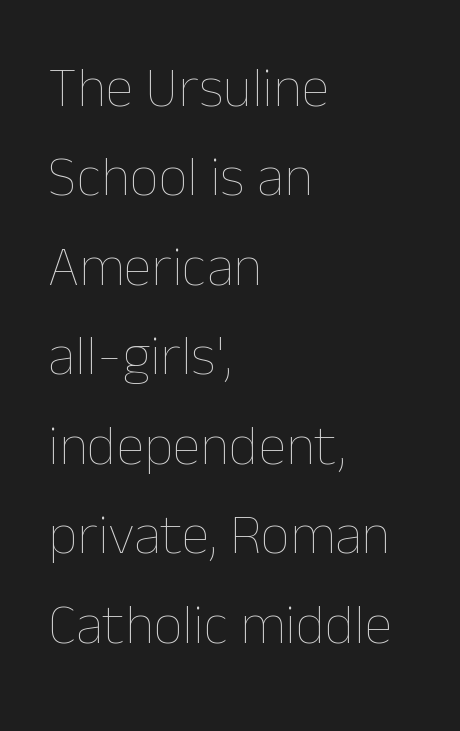
Q: Is the text bold? A: No.
Q: Is the text italic (slanted)? A: No, it is upright.
Q: Is the text underlined? A: No.
Q: How is the paragraph aligned? A: Left-aligned.
Q: Is the spacing between letters normal or unusually wide? A: Normal.
Q: Is the spacing between lines tight, normal or loose? A: Normal.
Q: Width (condensed, normal, or wide)? A: Normal.
Q: Stroke contrast? A: Low.
Q: x-height? A: Medium.
Q: Monospaced? A: No.
